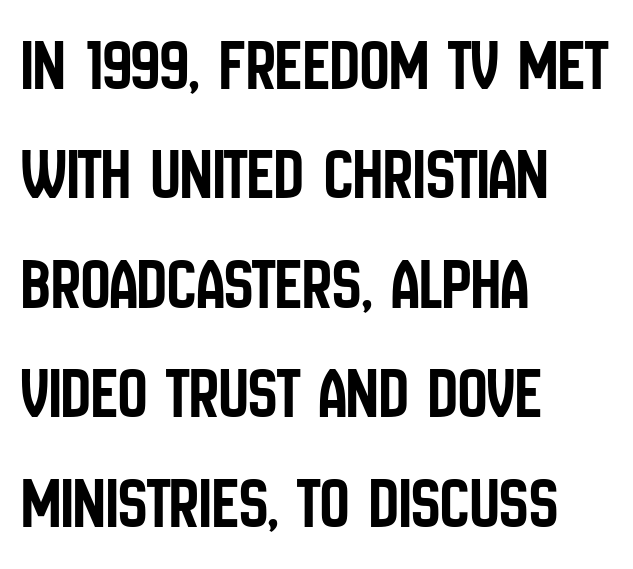
{"serif": "no", "italic": "no", "width": "condensed", "stroke_contrast": "low", "x_height": "large", "monospaced": "no", "underline": "no", "align": "left", "line_spacing": "normal", "line_spacing_ratio": 1.5, "letter_spacing": "normal", "letter_spacing_em": 0.0, "glyph_px": 73}
